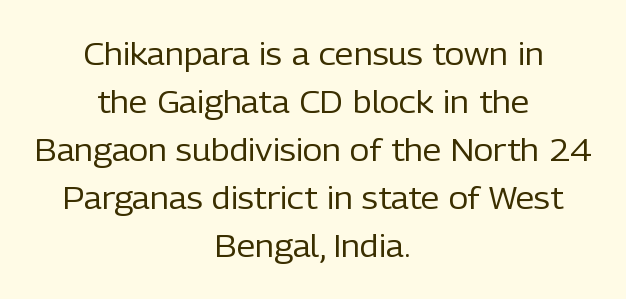
Q: Is the text bold? A: No.
Q: Is the text italic (slanted)? A: No, it is upright.
Q: Is the typeface a serif or a sans-serif typeface? A: Sans-serif.
Q: Is the text underlined? A: No.
Q: How is the paragraph aligned? A: Centered.
Q: Is the spacing between letters normal or unusually wide? A: Normal.
Q: Is the spacing between lines tight, normal or loose? A: Normal.
Q: Width (condensed, normal, or wide)? A: Normal.
Q: Stroke contrast? A: Low.
Q: x-height? A: Medium.
Q: Monospaced? A: No.
